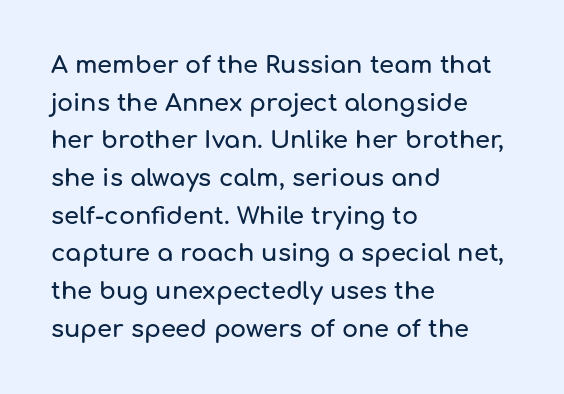
Students, observe: this is what conventionally led text looks like. When letters stand straight like this, we call the style roman or upright. Horizontally, the lines are justified to the leading edge only. The type is set solid horizontally, with unmodified tracking. The baseline area is clear.
